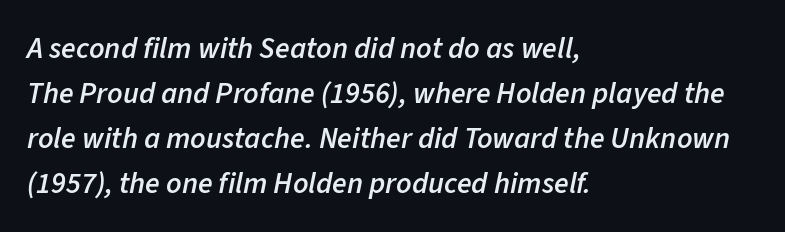
The image shows 30 px semibold type, italic (leaning right); set left-aligned, normal line spacing (1.5x), normal letter spacing, not underlined; low stroke contrast and a medium x-height.
